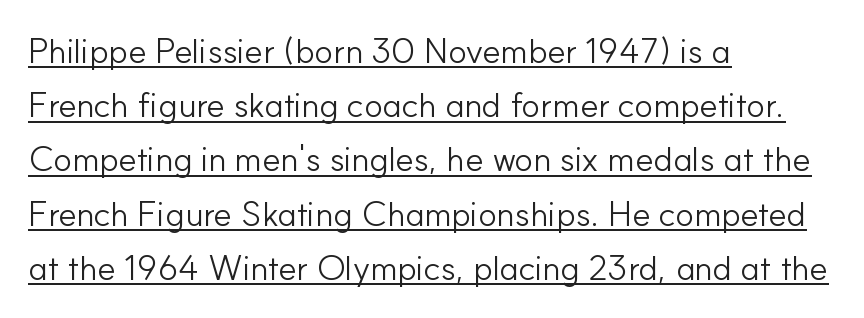
{"serif": "no", "italic": "no", "bold": "no", "weight": "light", "width": "normal", "stroke_contrast": "low", "x_height": "small", "monospaced": "no", "underline": "yes", "align": "left", "line_spacing": "normal", "line_spacing_ratio": 1.55, "letter_spacing": "normal", "letter_spacing_em": 0.0, "glyph_px": 35}
